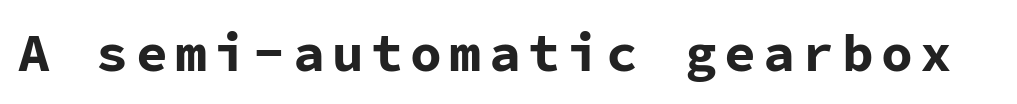
The image shows 53 px bold sans-serif type, upright, monospaced; set not underlined; low stroke contrast and a medium x-height.
